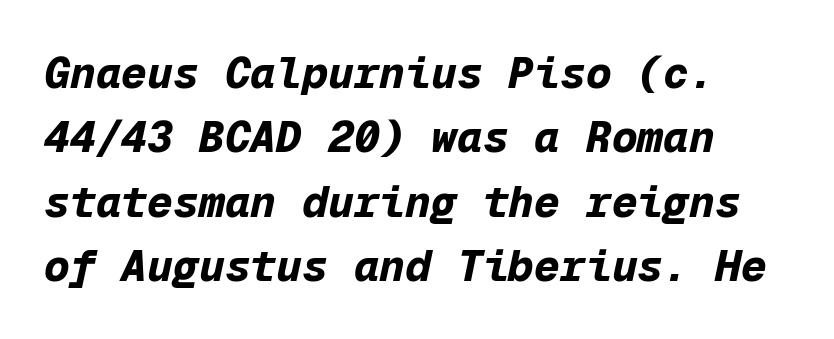
The image shows 43 px bold type, italic (leaning right), monospaced; set left-aligned, normal line spacing (1.5x), normal letter spacing, not underlined; low stroke contrast and a medium x-height.
